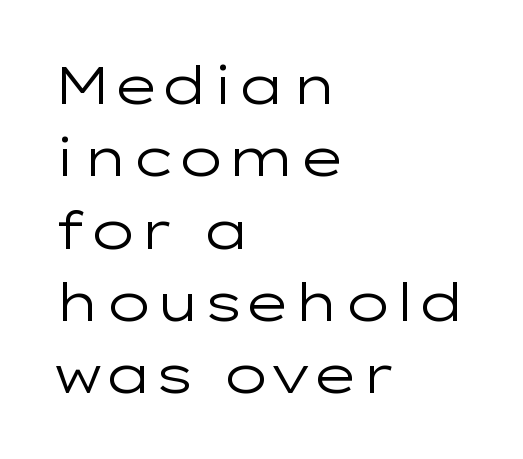
The specimen reads as upright at a glance. This reads as an unemphasized weight, regular at the heaviest. Character widths vary here, with narrow letters taking less room than wide ones. Normally led — the rows are evenly, conventionally spaced.
